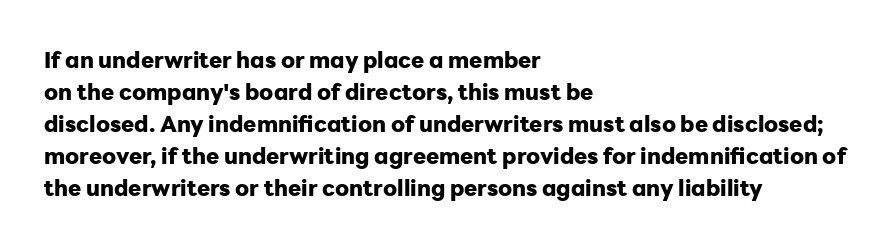
Q: Is the text bold? A: Yes.
Q: Is the text italic (slanted)? A: No, it is upright.
Q: Is the text underlined? A: No.
Q: How is the paragraph aligned? A: Left-aligned.
Q: Is the spacing between letters normal or unusually wide? A: Normal.
Q: Is the spacing between lines tight, normal or loose? A: Normal.
